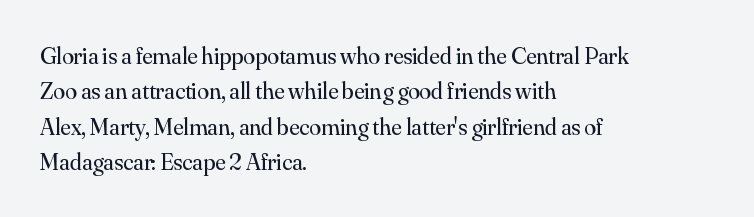
{"italic": "no", "bold": "no", "underline": "no", "align": "left", "line_spacing": "normal", "line_spacing_ratio": 1.47, "letter_spacing": "normal", "letter_spacing_em": 0.0, "glyph_px": 24}
